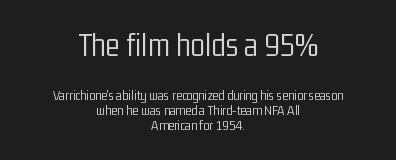
{"serif": "no", "italic": "no", "bold": "no", "weight": "light", "width": "condensed", "stroke_contrast": "low", "x_height": "medium", "monospaced": "no", "underline": "no", "align": "center", "line_spacing": "tight", "line_spacing_ratio": 1.06, "letter_spacing": "normal", "letter_spacing_em": 0.0, "larger_block": "first", "size_ratio": 2.36, "glyph_px": 33}
